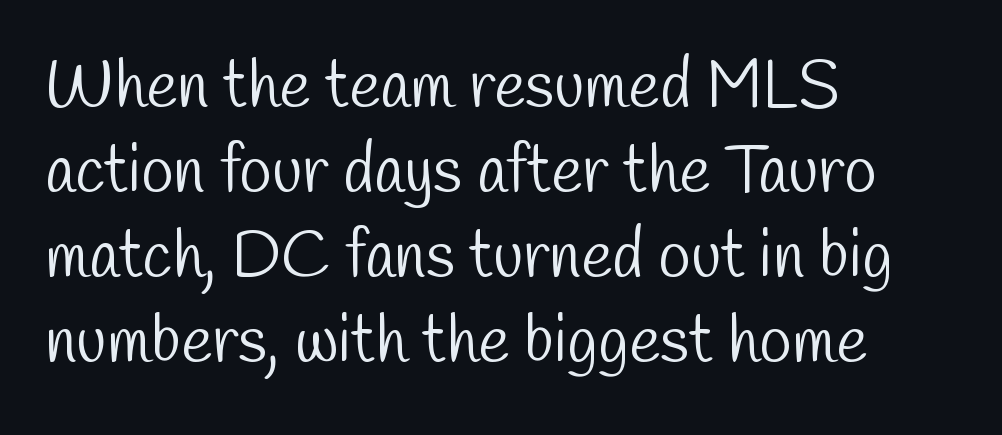
Think of a printed novel: that variable character pitch is what you see here. The strokes are not fattened; the text isn't bold. Inter-character spacing is left at the font's built-in metrics. No feet cap the strokes, marking this as sans-serif type. Clear beneath every line of the passage.
